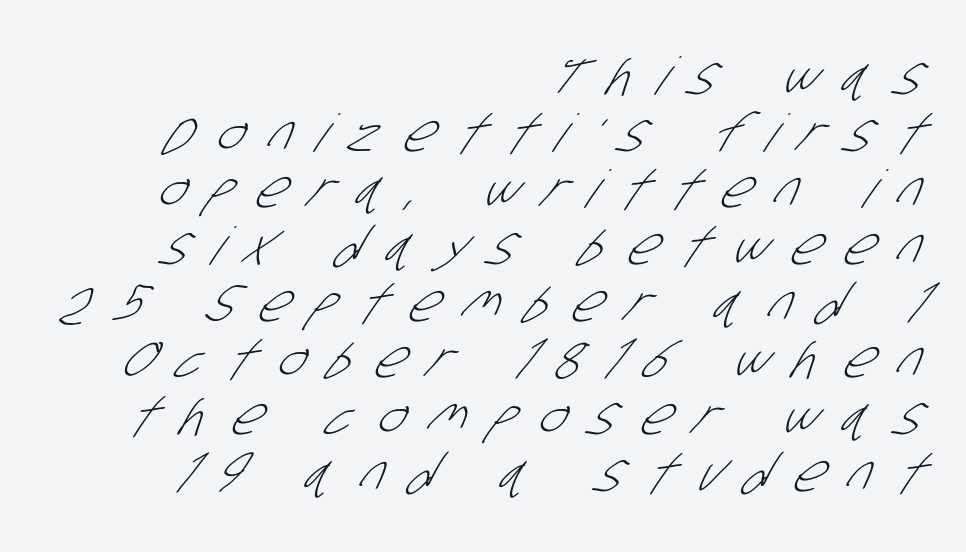
{"serif": "no", "bold": "no", "weight": "light", "width": "condensed", "stroke_contrast": "low", "x_height": "large", "monospaced": "no", "underline": "no", "align": "right", "line_spacing": "tight", "line_spacing_ratio": 1.09, "letter_spacing": "wide", "letter_spacing_em": 0.48, "glyph_px": 52}
